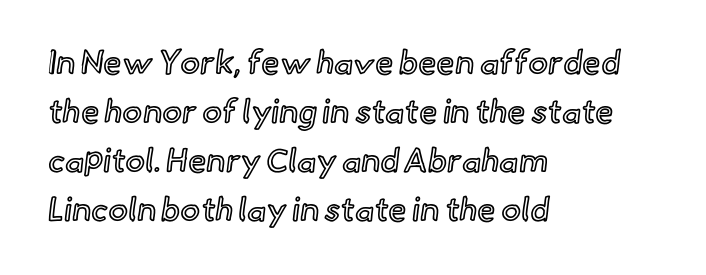
Varying glyph widths throughout — classic text-font behaviour. Line beginnings align vertically; line endings do not. The block of text has a typical density, with ordinary space between rows. In terms of letterspacing, this is plain default setting.
